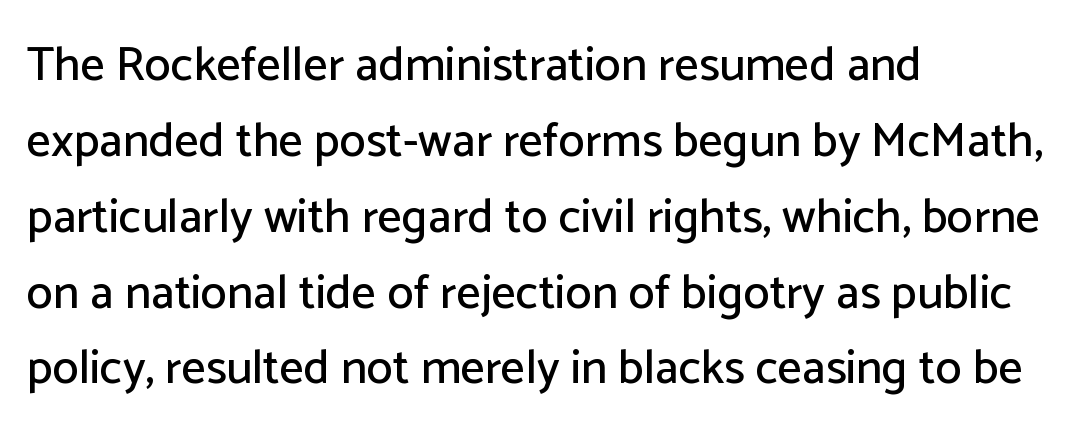
{"serif": "no", "italic": "no", "width": "normal", "stroke_contrast": "low", "x_height": "medium", "monospaced": "no", "underline": "no", "align": "left", "line_spacing": "normal", "line_spacing_ratio": 1.58, "letter_spacing": "normal", "letter_spacing_em": 0.0, "glyph_px": 48}
